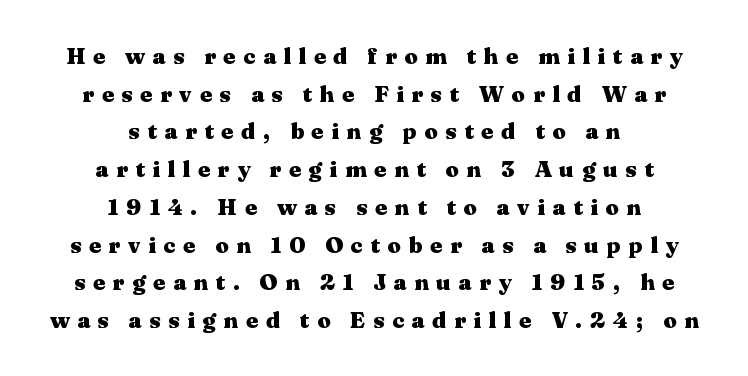
The paragraph shown floats in the horizontal middle. The designer left line spacing at the default. A typesetter would call this heavily tracked-out type. Decoration check: the copy has no underline. The typography opts for an upright posture over an oblique one.
